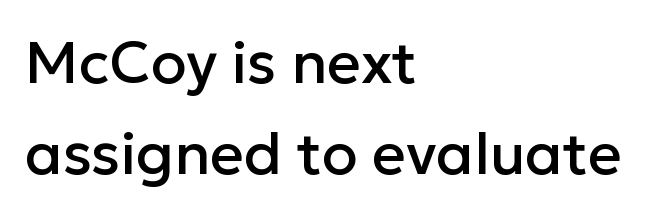
Q: Is the text italic (slanted)? A: No, it is upright.
Q: Is the typeface a serif or a sans-serif typeface? A: Sans-serif.
Q: Is the text underlined? A: No.
Q: How is the paragraph aligned? A: Left-aligned.
Q: Is the spacing between letters normal or unusually wide? A: Normal.
Q: Is the spacing between lines tight, normal or loose? A: Normal.
Q: Width (condensed, normal, or wide)? A: Normal.
Q: Stroke contrast? A: Low.
Q: x-height? A: Medium.
Q: Monospaced? A: No.
